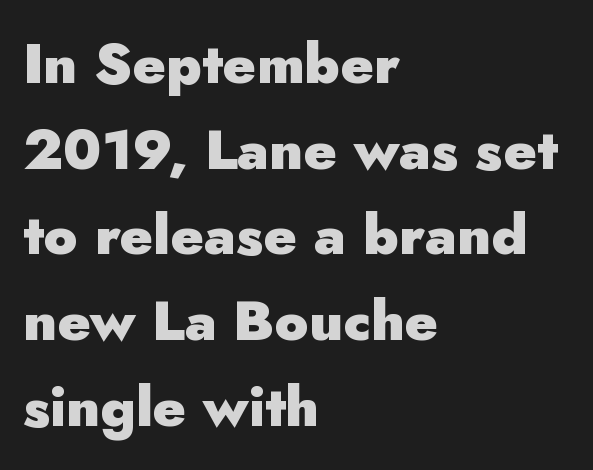
Q: Is the text bold? A: Yes.
Q: Is the text italic (slanted)? A: No, it is upright.
Q: Is the typeface a serif or a sans-serif typeface? A: Sans-serif.
Q: Is the text underlined? A: No.
Q: How is the paragraph aligned? A: Left-aligned.
Q: Is the spacing between letters normal or unusually wide? A: Normal.
Q: Is the spacing between lines tight, normal or loose? A: Normal.
Q: Width (condensed, normal, or wide)? A: Normal.
Q: Stroke contrast? A: Low.
Q: x-height? A: Small.
Q: Monospaced? A: No.
